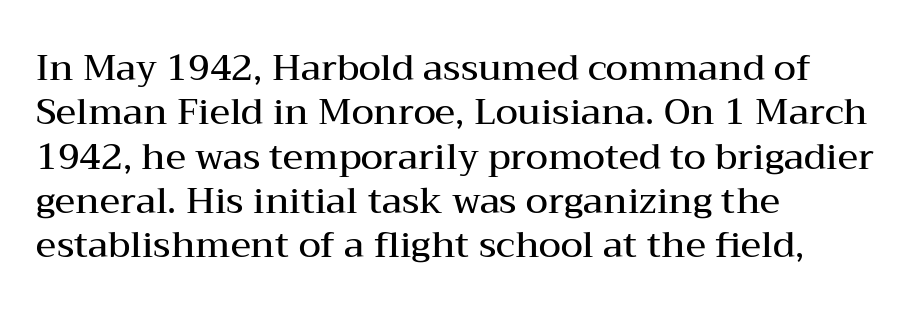
The strip under each line holds only bare page. Style check: upright. Observe the ordinary spacing: letters are neighbours, not strangers. Horizontal alignment here is leftward, the default for most running prose.
